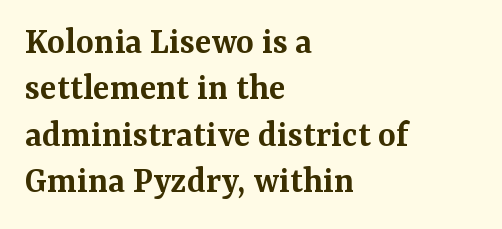
Do the characters align in a grid? No, the font is proportional. Compared with a centered layout, this one pins lines to the left instead. Is this a sans? No — the strokes have serifs. Each row of text sits above clean, open space.
